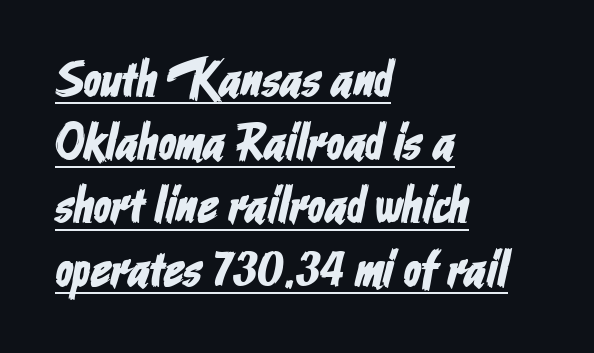
Q: Is the typeface a serif or a sans-serif typeface? A: Sans-serif.
Q: Is the text underlined? A: Yes.
Q: How is the paragraph aligned? A: Left-aligned.
Q: Is the spacing between letters normal or unusually wide? A: Normal.
Q: Width (condensed, normal, or wide)? A: Condensed.
Q: Stroke contrast? A: Low.
Q: x-height? A: Medium.
Q: Monospaced? A: No.
